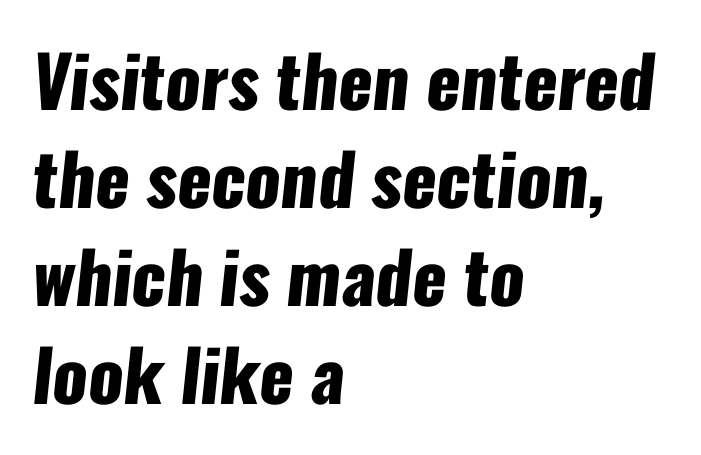
The image shows 71 px heavy, condensed sans-serif type; set left-aligned, normal line spacing (1.38x), normal letter spacing, not underlined; low stroke contrast and a medium x-height.
